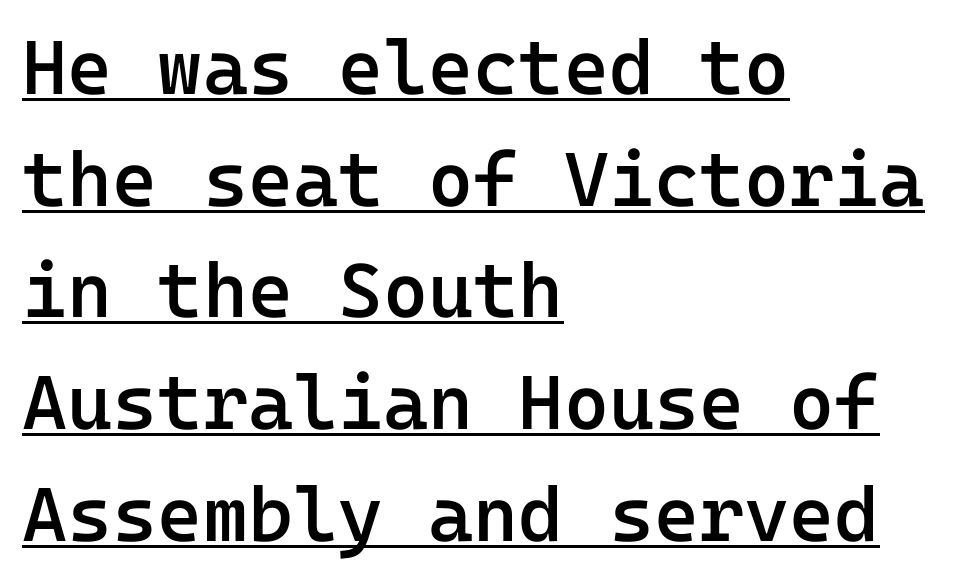
{"serif": "no", "italic": "no", "bold": "semi", "weight": "semibold", "width": "normal", "stroke_contrast": "low", "x_height": "medium", "monospaced": "yes", "underline": "yes", "align": "left", "line_spacing": "normal", "line_spacing_ratio": 1.45, "letter_spacing": "normal", "letter_spacing_em": 0.0, "glyph_px": 77}
